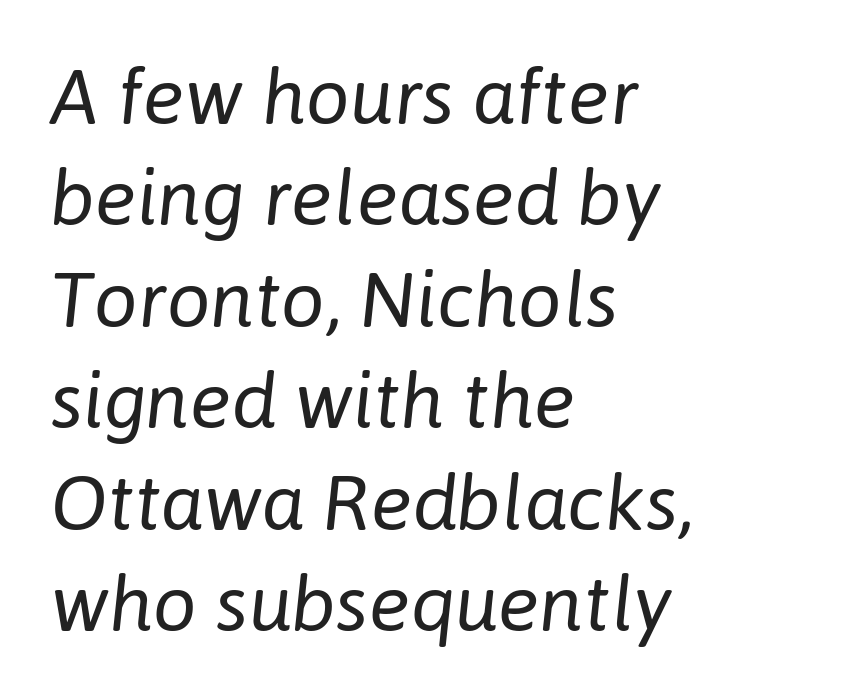
{"italic": "yes", "lean": "right", "slant_degrees": 6, "bold": "no", "weight": "regular", "width": "normal", "stroke_contrast": "low", "x_height": "medium", "monospaced": "no", "underline": "no", "align": "left", "line_spacing": "normal", "line_spacing_ratio": 1.3, "letter_spacing": "normal", "letter_spacing_em": 0.0, "glyph_px": 78}
